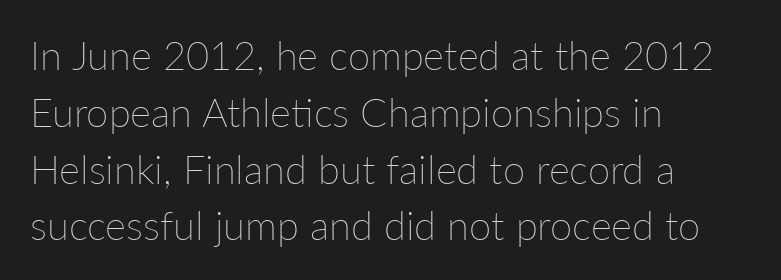
The font sits on the lighter half of the weight spectrum, regular included. Italic: no, the glyphs are upright roman. Line spacing here is normal. Is the letter spacing exaggerated? No — it looks like the ordinary default.
